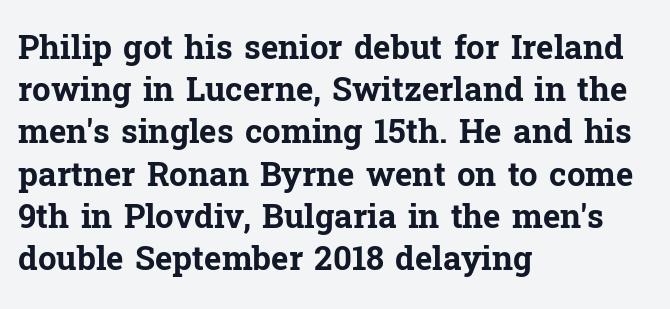
The image shows 33 px bold serif type, upright; set left-aligned, normal line spacing (1.28x), normal letter spacing, not underlined; low stroke contrast and a medium x-height.
